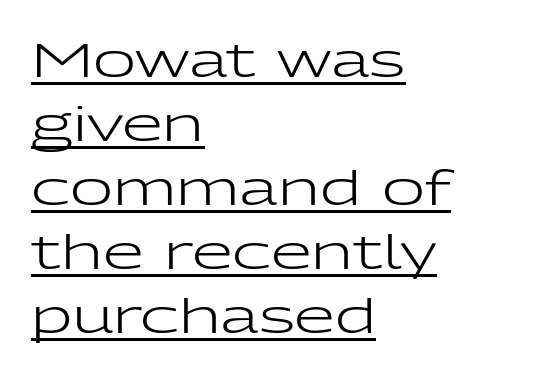
The image shows 47 px regular-weight, wide sans-serif type, upright; set left-aligned, normal line spacing (1.36x), normal letter spacing, underlined; low stroke contrast and a medium x-height.
